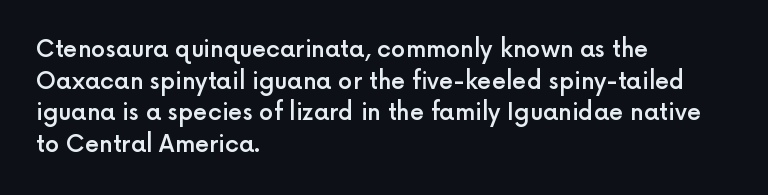
{"italic": "no", "bold": "semi", "underline": "no", "align": "left", "line_spacing": "normal", "line_spacing_ratio": 1.37, "letter_spacing": "normal", "letter_spacing_em": 0.0, "glyph_px": 23}
